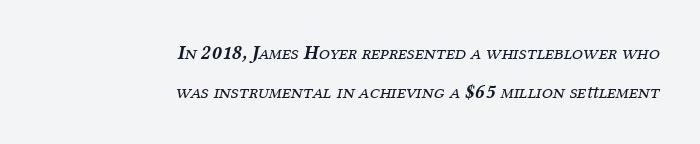
{"italic": "yes", "lean": "right", "slant_degrees": 12, "bold": "no", "underline": "no", "align": "right", "line_spacing": "loose", "line_spacing_ratio": 1.93, "letter_spacing": "normal", "letter_spacing_em": 0.0, "glyph_px": 20}
